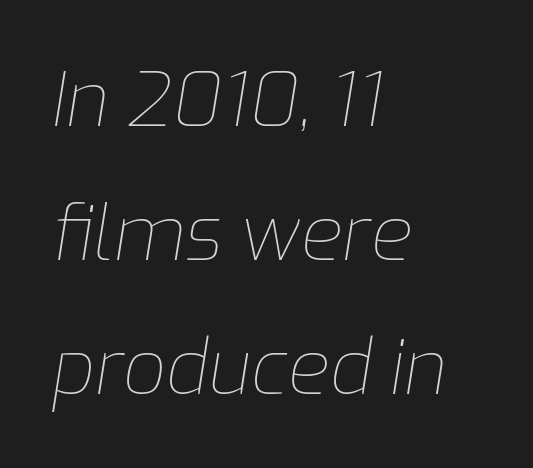
Character widths vary here, with narrow letters taking less room than wide ones. The specimen omits any rule beneath the text block's lines. Designer's note — italics engaged. If you drew a ruler down the left edge, every line would touch it. Is this a heavy cut? Hardly; it is regular or lighter.
